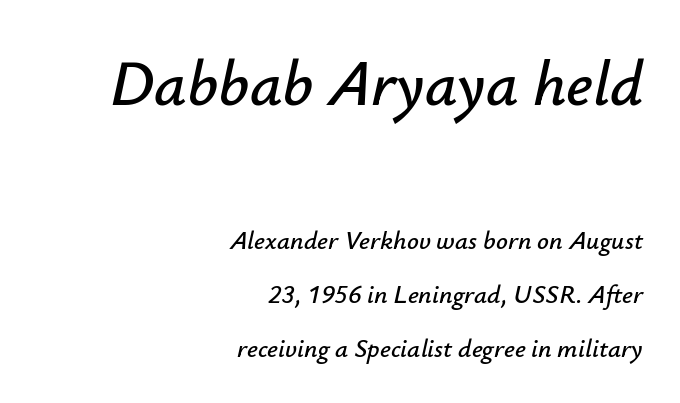
The image shows 64 px text type, italic (leaning right); set right-aligned, loose line spacing (2.08x), normal letter spacing, not underlined; the first (top) block is 2.46x larger; low stroke contrast and a small x-height.
